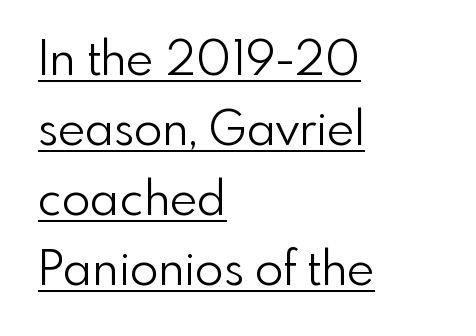
{"serif": "no", "italic": "no", "bold": "no", "weight": "light", "width": "normal", "x_height": "small", "monospaced": "no", "underline": "yes", "align": "left", "line_spacing": "normal", "line_spacing_ratio": 1.49, "letter_spacing": "normal", "letter_spacing_em": 0.0, "glyph_px": 47}
